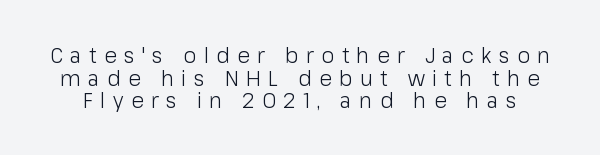
The image shows 21 px text type, upright; set tight line spacing (1.08x), unusually wide letter spacing (+0.35 em), not underlined.
